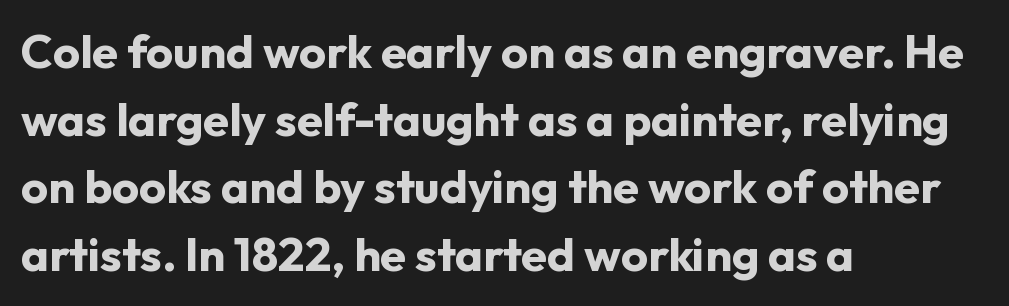
Q: Is the text bold? A: Yes.
Q: Is the text italic (slanted)? A: No, it is upright.
Q: Is the typeface a serif or a sans-serif typeface? A: Sans-serif.
Q: Is the text underlined? A: No.
Q: How is the paragraph aligned? A: Left-aligned.
Q: Is the spacing between letters normal or unusually wide? A: Normal.
Q: Is the spacing between lines tight, normal or loose? A: Normal.
Q: Width (condensed, normal, or wide)? A: Normal.
Q: Stroke contrast? A: Low.
Q: x-height? A: Medium.
Q: Monospaced? A: No.
